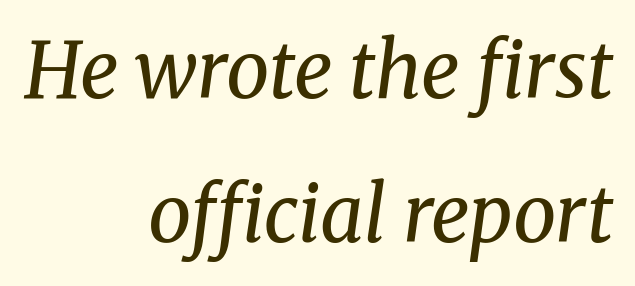
Q: Is the text bold? A: No.
Q: Is the text italic (slanted)? A: Yes, it leans right by about 8 degrees.
Q: Is the typeface a serif or a sans-serif typeface? A: Serif.
Q: Is the text underlined? A: No.
Q: How is the paragraph aligned? A: Right-aligned.
Q: Is the spacing between letters normal or unusually wide? A: Normal.
Q: Width (condensed, normal, or wide)? A: Normal.
Q: Stroke contrast? A: Medium.
Q: x-height? A: Medium.
Q: Monospaced? A: No.
